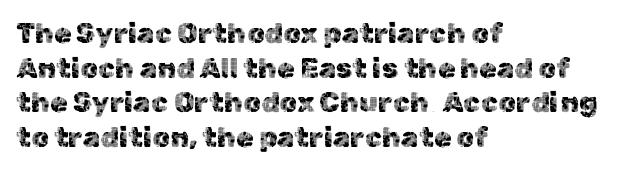
The image shows 28 px sans-serif type, upright; set left-aligned, line spacing 1.24x, normal letter spacing, not underlined; a medium x-height.
